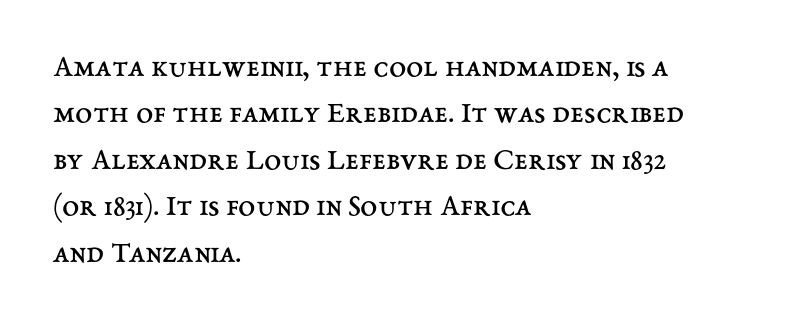
Q: Is the text bold? A: No.
Q: Is the text italic (slanted)? A: No, it is upright.
Q: Is the text underlined? A: No.
Q: How is the paragraph aligned? A: Left-aligned.
Q: Is the spacing between letters normal or unusually wide? A: Normal.
Q: Is the spacing between lines tight, normal or loose? A: Normal.
Q: Width (condensed, normal, or wide)? A: Normal.
Q: Stroke contrast? A: Medium.
Q: x-height? A: Medium.
Q: Monospaced? A: No.
